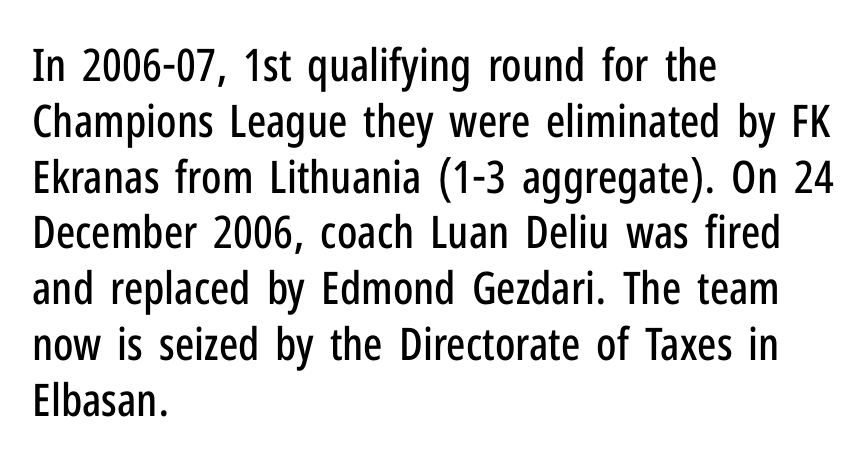
The image shows 45 px condensed sans-serif type, upright; set left-aligned, line spacing 1.24x, normal letter spacing, not underlined; low stroke contrast and a medium x-height.
